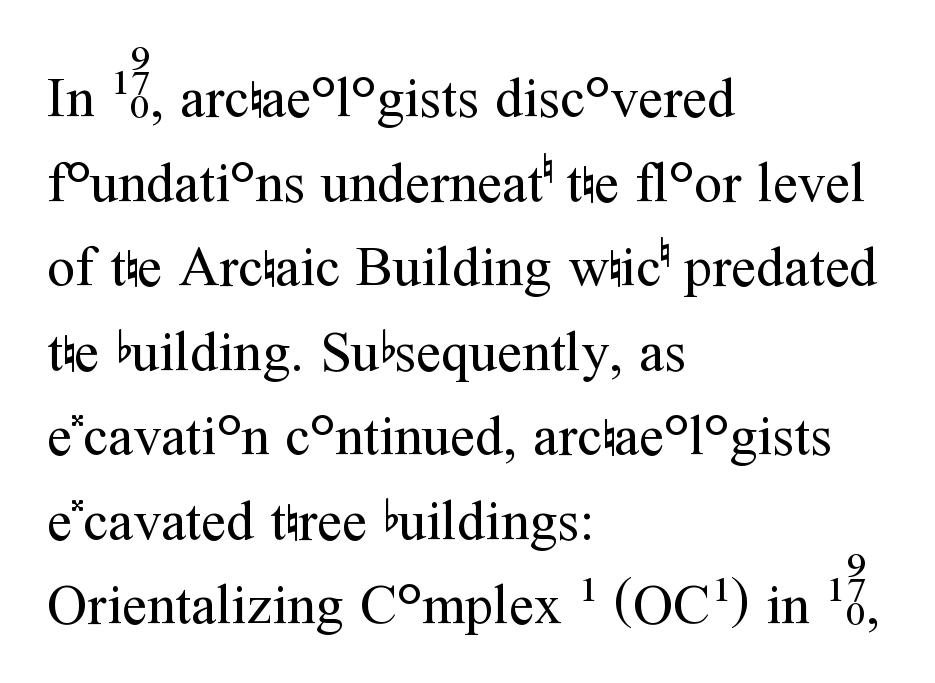
Q: Is the text bold? A: No.
Q: Is the text italic (slanted)? A: No, it is upright.
Q: Is the typeface a serif or a sans-serif typeface? A: Serif.
Q: Is the text underlined? A: No.
Q: How is the paragraph aligned? A: Left-aligned.
Q: Is the spacing between letters normal or unusually wide? A: Normal.
Q: Is the spacing between lines tight, normal or loose? A: Normal.
Q: Width (condensed, normal, or wide)? A: Normal.
Q: Stroke contrast? A: Medium.
Q: x-height? A: Medium.
Q: Monospaced? A: No.
